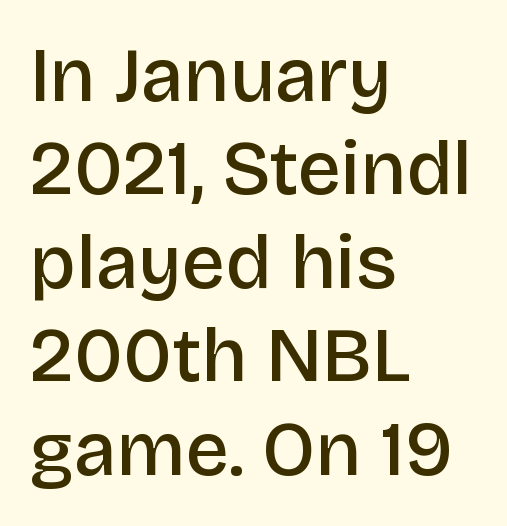
Q: Is the text bold? A: Semi-bold.
Q: Is the text italic (slanted)? A: No, it is upright.
Q: Is the typeface a serif or a sans-serif typeface? A: Sans-serif.
Q: Is the text underlined? A: No.
Q: How is the paragraph aligned? A: Left-aligned.
Q: Is the spacing between letters normal or unusually wide? A: Normal.
Q: Width (condensed, normal, or wide)? A: Normal.
Q: Stroke contrast? A: Low.
Q: x-height? A: Large.
Q: Monospaced? A: No.
